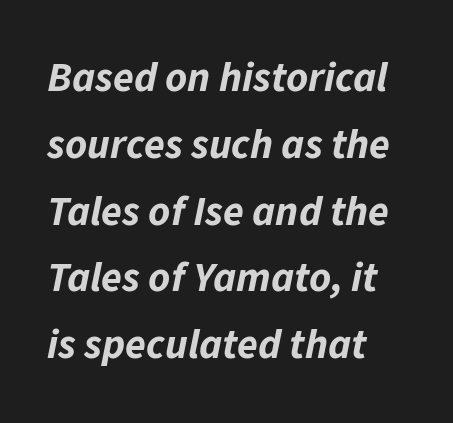
Q: Is the text bold? A: Yes.
Q: Is the text italic (slanted)? A: Yes, it leans right by about 11 degrees.
Q: Is the text underlined? A: No.
Q: How is the paragraph aligned? A: Left-aligned.
Q: Is the spacing between letters normal or unusually wide? A: Normal.
Q: Is the spacing between lines tight, normal or loose? A: Normal.
Q: Width (condensed, normal, or wide)? A: Normal.
Q: Stroke contrast? A: Low.
Q: x-height? A: Medium.
Q: Monospaced? A: No.
